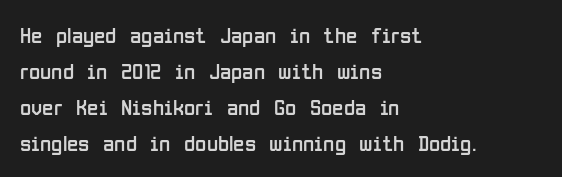
{"italic": "no", "bold": "no", "underline": "no", "align": "left", "line_spacing": "normal", "line_spacing_ratio": 1.57, "letter_spacing": "normal", "letter_spacing_em": 0.0, "glyph_px": 23}
